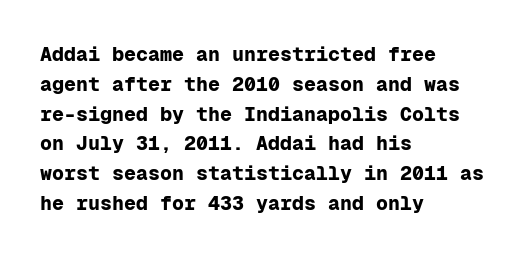
Q: Is the text bold? A: Yes.
Q: Is the text italic (slanted)? A: No, it is upright.
Q: Is the text underlined? A: No.
Q: How is the paragraph aligned? A: Left-aligned.
Q: Is the spacing between letters normal or unusually wide? A: Normal.
Q: Is the spacing between lines tight, normal or loose? A: Normal.
